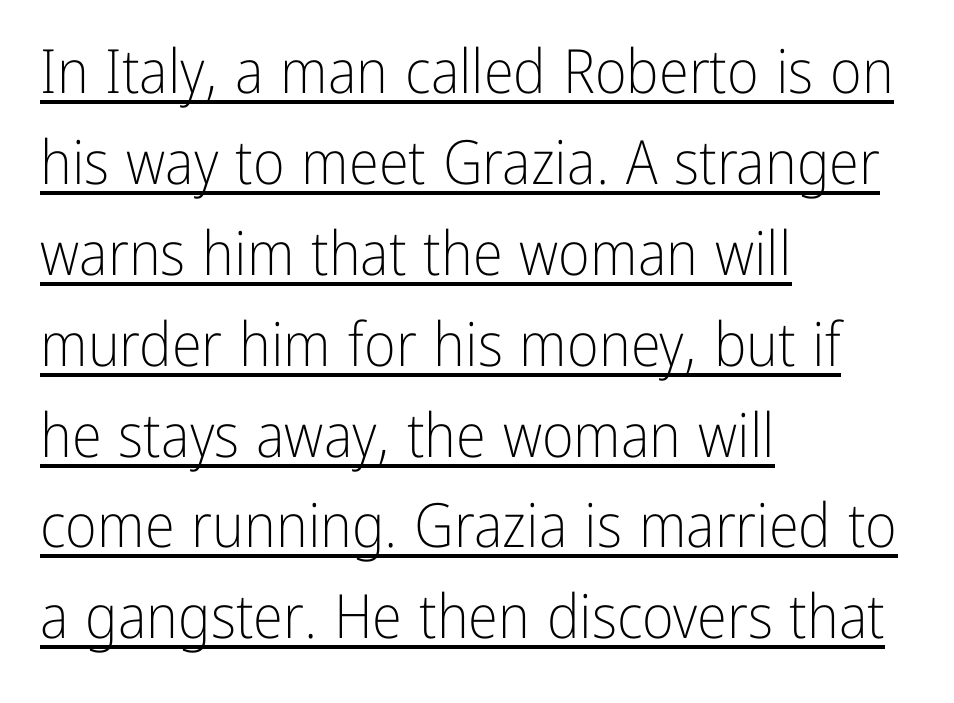
{"serif": "no", "italic": "no", "bold": "no", "weight": "light", "width": "condensed", "stroke_contrast": "low", "x_height": "medium", "monospaced": "no", "underline": "yes", "align": "left", "line_spacing": "normal", "line_spacing_ratio": 1.49, "letter_spacing": "normal", "letter_spacing_em": 0.0, "glyph_px": 61}
